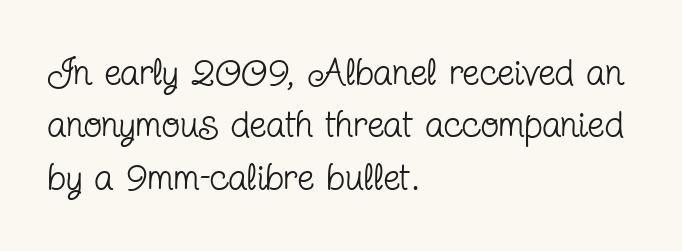
Q: Is the text bold? A: No.
Q: Is the text italic (slanted)? A: No, it is upright.
Q: Is the typeface a serif or a sans-serif typeface? A: Serif.
Q: Is the text underlined? A: No.
Q: How is the paragraph aligned? A: Left-aligned.
Q: Is the spacing between letters normal or unusually wide? A: Normal.
Q: Is the spacing between lines tight, normal or loose? A: Normal.
Q: Width (condensed, normal, or wide)? A: Condensed.
Q: Stroke contrast? A: Low.
Q: x-height? A: Medium.
Q: Monospaced? A: No.
